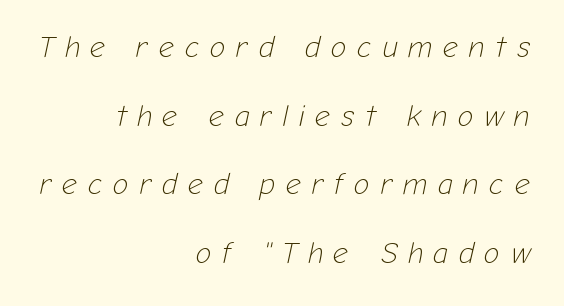
{"italic": "yes", "lean": "right", "slant_degrees": 12, "bold": "no", "weight": "light", "width": "normal", "stroke_contrast": "low", "x_height": "medium", "monospaced": "no", "underline": "no", "align": "right", "line_spacing": "loose", "line_spacing_ratio": 2.29, "letter_spacing": "wide", "letter_spacing_em": 0.35, "glyph_px": 30}
